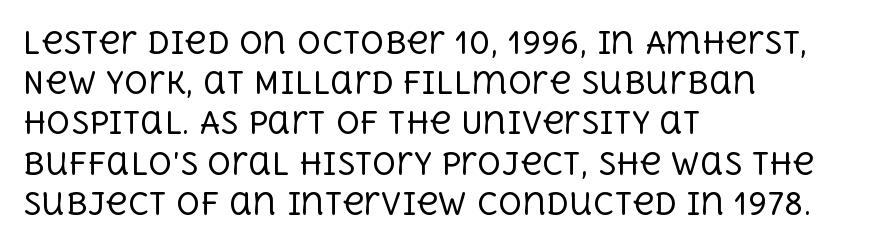
The image shows 30 px regular-weight serif type, upright; set left-aligned, normal line spacing (1.34x), normal letter spacing, not underlined; a large x-height.
